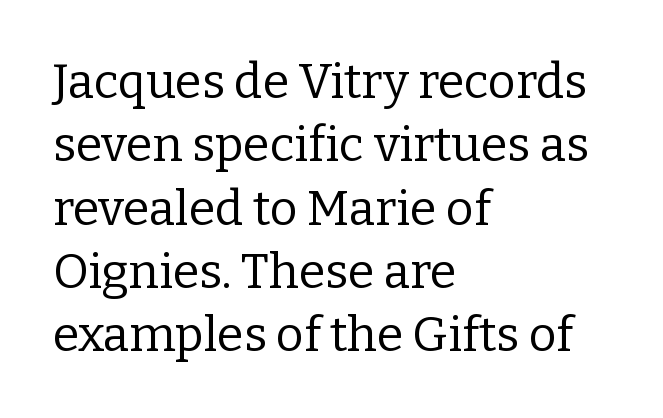
Q: Is the text bold? A: No.
Q: Is the text italic (slanted)? A: No, it is upright.
Q: Is the typeface a serif or a sans-serif typeface? A: Serif.
Q: Is the text underlined? A: No.
Q: How is the paragraph aligned? A: Left-aligned.
Q: Is the spacing between letters normal or unusually wide? A: Normal.
Q: Is the spacing between lines tight, normal or loose? A: Normal.
Q: Width (condensed, normal, or wide)? A: Normal.
Q: Stroke contrast? A: Low.
Q: x-height? A: Medium.
Q: Monospaced? A: No.
